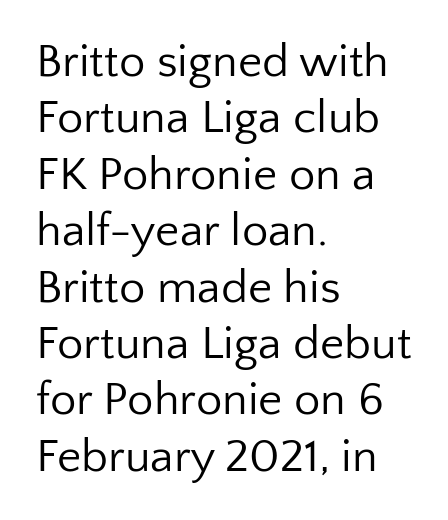
Q: Is the text bold? A: No.
Q: Is the text italic (slanted)? A: No, it is upright.
Q: Is the typeface a serif or a sans-serif typeface? A: Sans-serif.
Q: Is the text underlined? A: No.
Q: How is the paragraph aligned? A: Left-aligned.
Q: Is the spacing between letters normal or unusually wide? A: Normal.
Q: Width (condensed, normal, or wide)? A: Normal.
Q: Stroke contrast? A: Low.
Q: x-height? A: Medium.
Q: Monospaced? A: No.
